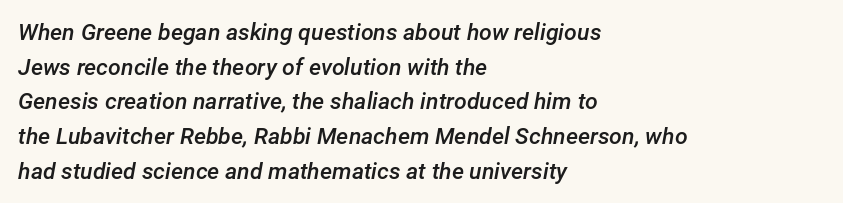
{"italic": "yes", "lean": "right", "slant_degrees": 12, "bold": "semi", "underline": "no", "align": "left", "line_spacing": "normal", "line_spacing_ratio": 1.51, "letter_spacing": "normal", "letter_spacing_em": 0.0, "glyph_px": 23}
